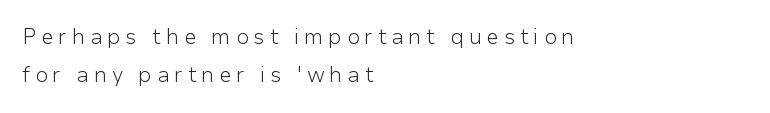
{"italic": "no", "bold": "no", "underline": "no", "align": "left", "line_spacing_ratio": 1.83, "letter_spacing": "wide", "letter_spacing_em": 0.23, "glyph_px": 21}
